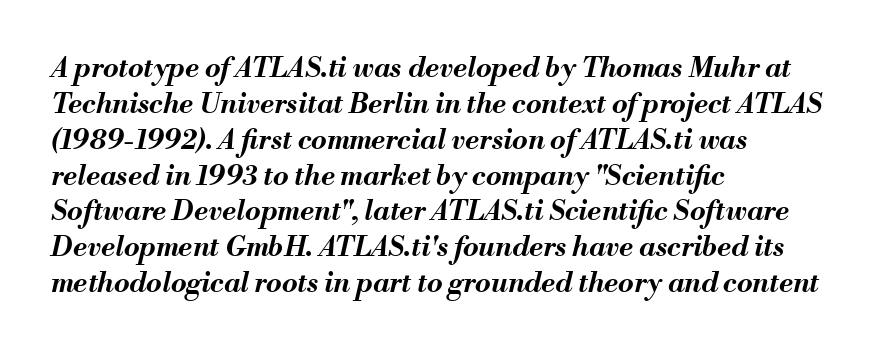
The image shows 28 px bold type, italic (leaning right); set left-aligned, normal line spacing (1.28x), normal letter spacing, not underlined; medium stroke contrast and a small x-height.
